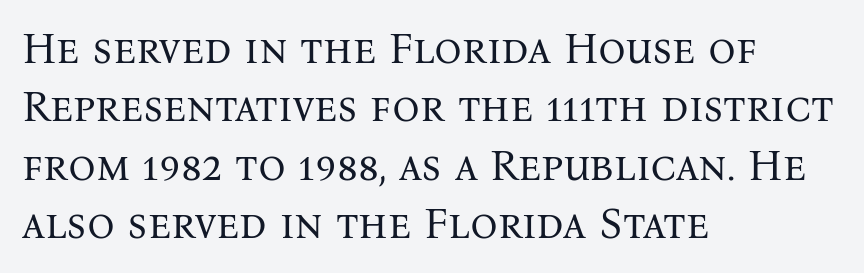
Here the glyphs are tracked normally, forming tight word shapes. All the whitespace from short lines collects on the right. Notice how descenders clear the ascenders below comfortably — that's standard leading. Words float on clear page, feet unadorned. No heavy texture on the line: the type isn't bold.
